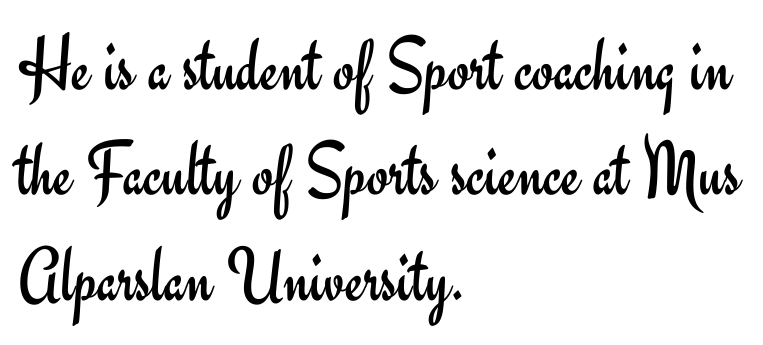
The image shows 78 px regular-weight sans-serif type; set left-aligned, normal line spacing (1.35x), normal letter spacing, not underlined; low stroke contrast and a small x-height.
